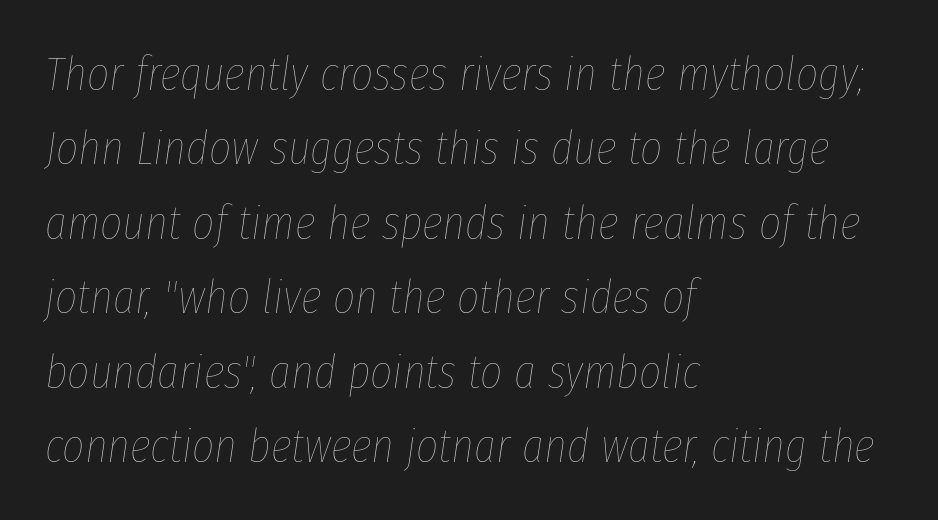
{"italic": "yes", "lean": "right", "slant_degrees": 8, "bold": "no", "weight": "thin", "width": "condensed", "stroke_contrast": "low", "x_height": "medium", "monospaced": "no", "underline": "no", "align": "left", "line_spacing": "normal", "line_spacing_ratio": 1.55, "letter_spacing": "normal", "letter_spacing_em": 0.0, "glyph_px": 48}
